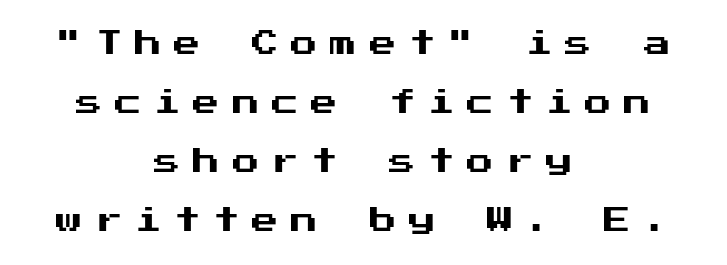
The image shows 27 px text type, upright; set centered, loose line spacing (2.19x), unusually wide letter spacing (+0.45 em), not underlined.
